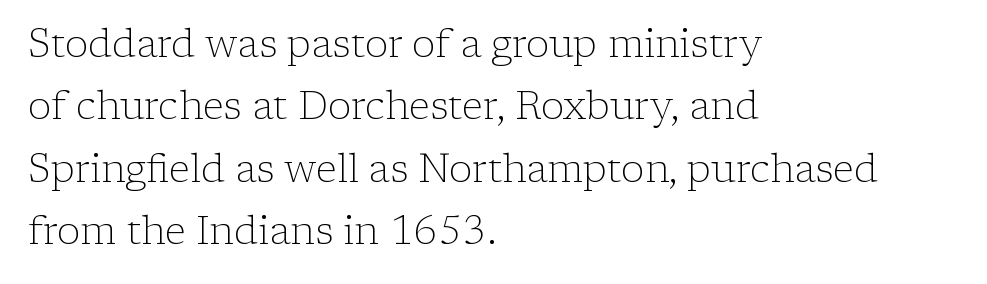
Q: Is the text bold? A: No.
Q: Is the text italic (slanted)? A: No, it is upright.
Q: Is the typeface a serif or a sans-serif typeface? A: Serif.
Q: Is the text underlined? A: No.
Q: How is the paragraph aligned? A: Left-aligned.
Q: Is the spacing between letters normal or unusually wide? A: Normal.
Q: Is the spacing between lines tight, normal or loose? A: Normal.
Q: Width (condensed, normal, or wide)? A: Normal.
Q: Stroke contrast? A: Low.
Q: x-height? A: Medium.
Q: Monospaced? A: No.
